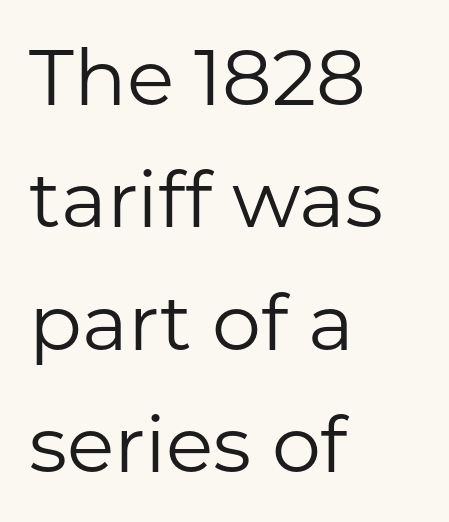
The image shows 78 px regular-weight sans-serif type, upright; set left-aligned, normal line spacing (1.57x), normal letter spacing, not underlined; low stroke contrast and a medium x-height.
